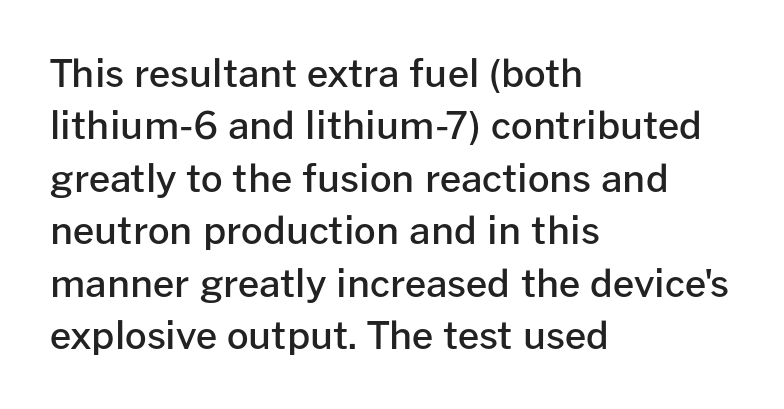
Alignment: flush left. Regarding leading, the lines here are spaced in the standard way. Spacing verdict: proportional, widths tailored to each character. Has an underline been added? It has not. A sans-serif font was chosen for this passage. Posture: straight, roman, zero tilt.
